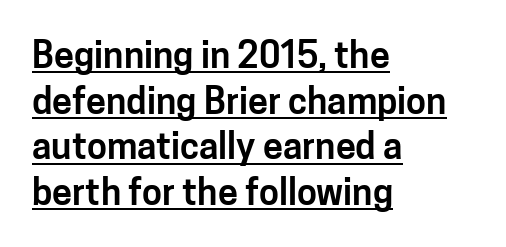
Q: Is the text italic (slanted)? A: No, it is upright.
Q: Is the typeface a serif or a sans-serif typeface? A: Sans-serif.
Q: Is the text underlined? A: Yes.
Q: How is the paragraph aligned? A: Left-aligned.
Q: Is the spacing between letters normal or unusually wide? A: Normal.
Q: Is the spacing between lines tight, normal or loose? A: Normal.
Q: Width (condensed, normal, or wide)? A: Normal.
Q: Stroke contrast? A: Low.
Q: x-height? A: Medium.
Q: Monospaced? A: No.
